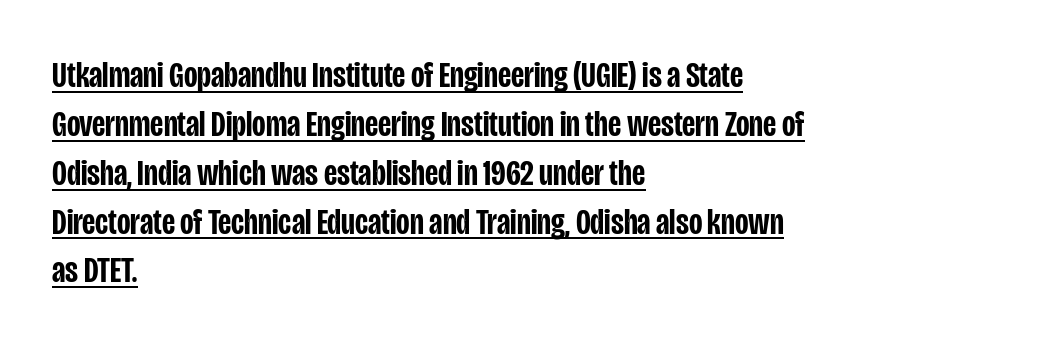
The image shows 37 px semibold, condensed sans-serif type, upright; set left-aligned, normal line spacing (1.32x), normal letter spacing, underlined; low stroke contrast and a large x-height.
